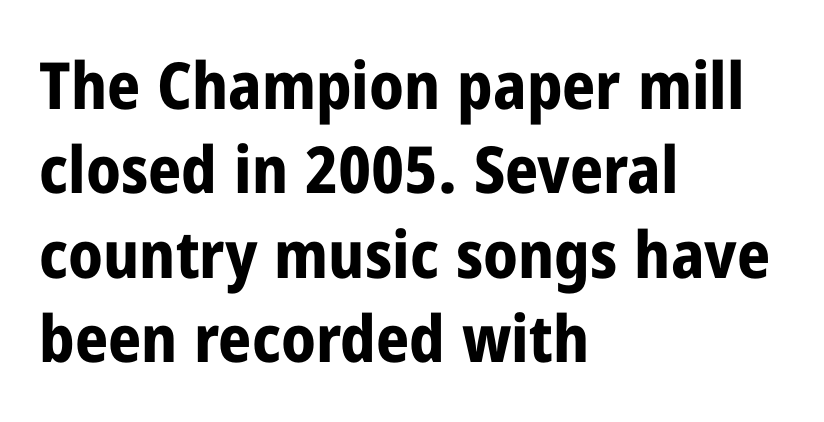
Q: Is the text bold? A: Yes.
Q: Is the text italic (slanted)? A: No, it is upright.
Q: Is the typeface a serif or a sans-serif typeface? A: Sans-serif.
Q: Is the text underlined? A: No.
Q: How is the paragraph aligned? A: Left-aligned.
Q: Is the spacing between letters normal or unusually wide? A: Normal.
Q: Is the spacing between lines tight, normal or loose? A: Normal.
Q: Width (condensed, normal, or wide)? A: Condensed.
Q: Stroke contrast? A: Low.
Q: x-height? A: Medium.
Q: Monospaced? A: No.
